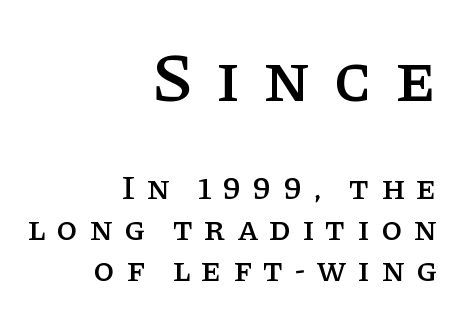
The specimen reads as upright at a glance. This rendering employs a face with finishing strokes, i.e., a serif. If you drew a ruler down the right edge, every line would touch it. The first block has been scaled up relative to the second. The passage shown has open, widely tracked lettering throughout.
